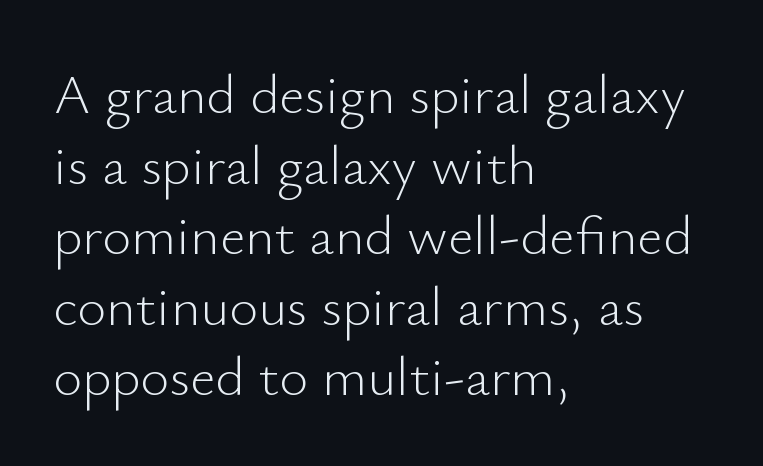
The image shows 56 px light sans-serif type, upright; set left-aligned, normal line spacing (1.26x), normal letter spacing, not underlined; low stroke contrast and a small x-height.
